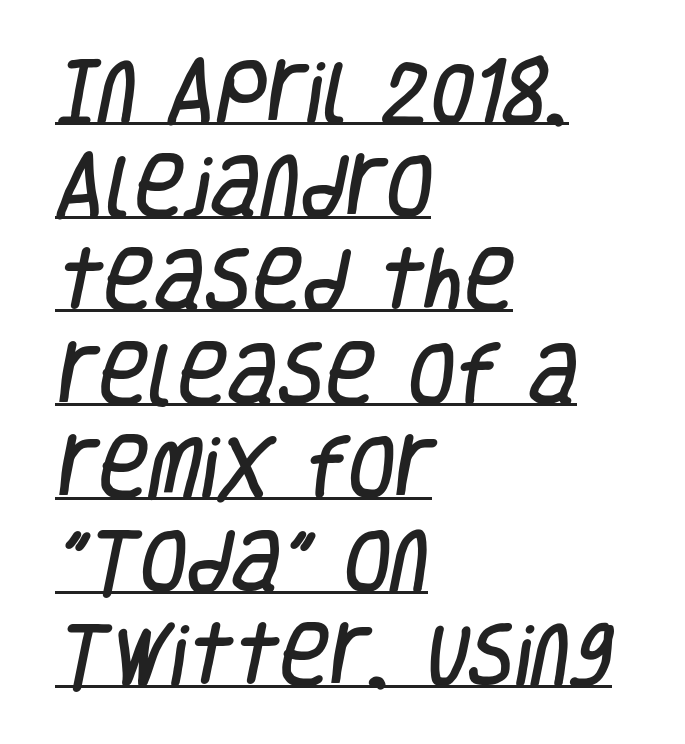
The image shows 69 px condensed sans-serif type; set left-aligned, normal line spacing (1.36x), normal letter spacing, underlined; low stroke contrast and a large x-height.
